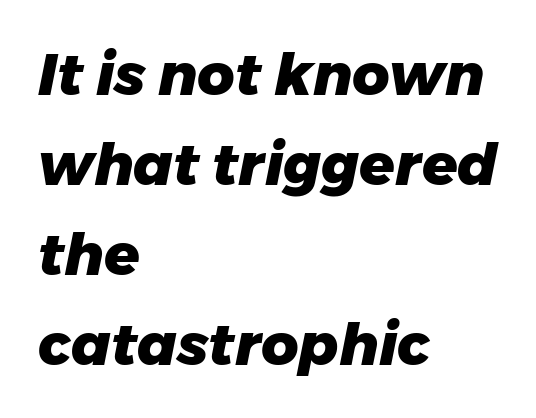
Q: Is the text bold? A: Yes.
Q: Is the text italic (slanted)? A: Yes, it leans right by about 11 degrees.
Q: Is the text underlined? A: No.
Q: How is the paragraph aligned? A: Left-aligned.
Q: Is the spacing between letters normal or unusually wide? A: Normal.
Q: Is the spacing between lines tight, normal or loose? A: Normal.
Q: Width (condensed, normal, or wide)? A: Normal.
Q: Stroke contrast? A: Low.
Q: x-height? A: Medium.
Q: Monospaced? A: No.
